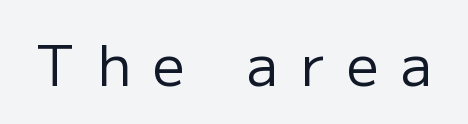
The image shows 56 px regular-weight sans-serif type, upright; set unusually wide letter spacing (+0.41 em), not underlined; low stroke contrast and a medium x-height.
